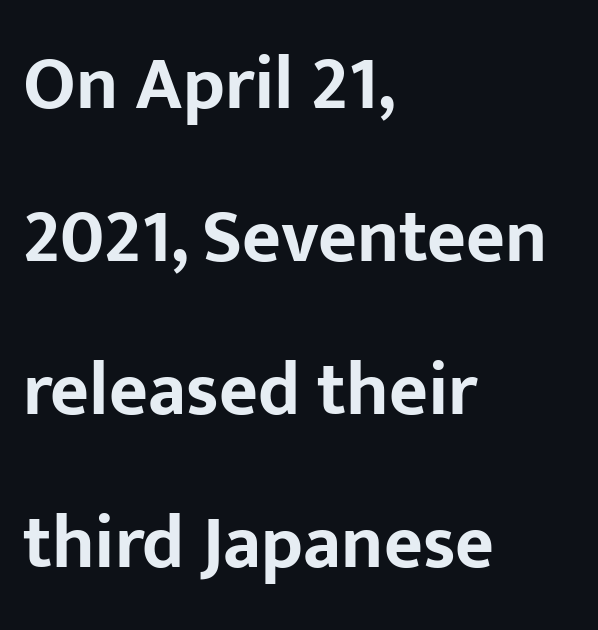
Q: Is the text bold? A: Yes.
Q: Is the text italic (slanted)? A: No, it is upright.
Q: Is the typeface a serif or a sans-serif typeface? A: Sans-serif.
Q: Is the text underlined? A: No.
Q: How is the paragraph aligned? A: Left-aligned.
Q: Is the spacing between letters normal or unusually wide? A: Normal.
Q: Is the spacing between lines tight, normal or loose? A: Loose.
Q: Width (condensed, normal, or wide)? A: Normal.
Q: Stroke contrast? A: Low.
Q: x-height? A: Medium.
Q: Monospaced? A: No.
